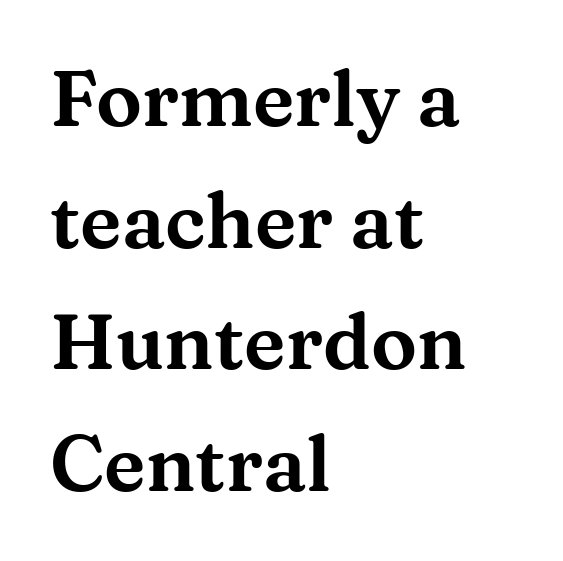
{"serif": "yes", "italic": "no", "width": "wide", "stroke_contrast": "medium", "x_height": "medium", "monospaced": "no", "underline": "no", "align": "left", "line_spacing": "normal", "line_spacing_ratio": 1.58, "letter_spacing": "normal", "letter_spacing_em": 0.0, "glyph_px": 77}
